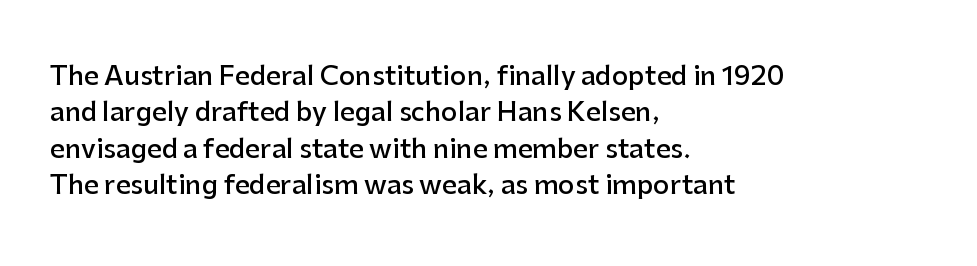
{"italic": "no", "bold": "semi", "underline": "no", "align": "left", "line_spacing": "normal", "line_spacing_ratio": 1.4, "letter_spacing": "normal", "letter_spacing_em": 0.0, "glyph_px": 26}
